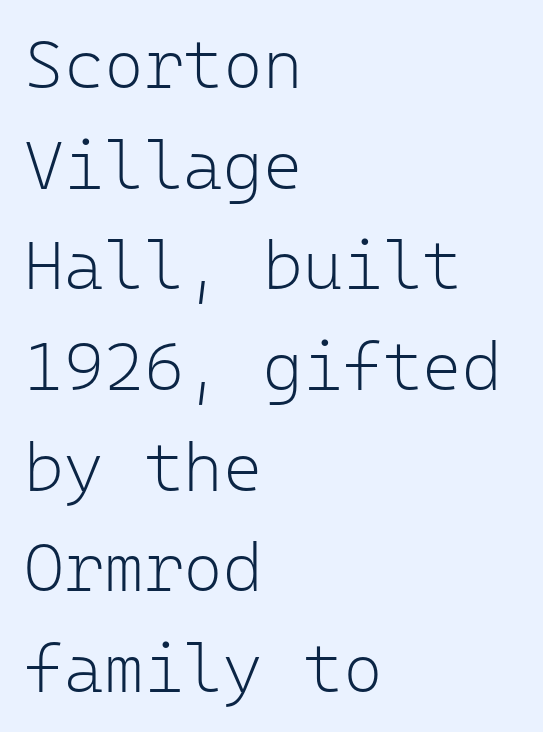
Q: Is the text bold? A: No.
Q: Is the text italic (slanted)? A: No, it is upright.
Q: Is the typeface a serif or a sans-serif typeface? A: Sans-serif.
Q: Is the text underlined? A: No.
Q: How is the paragraph aligned? A: Left-aligned.
Q: Is the spacing between letters normal or unusually wide? A: Normal.
Q: Is the spacing between lines tight, normal or loose? A: Normal.
Q: Width (condensed, normal, or wide)? A: Normal.
Q: Stroke contrast? A: Low.
Q: x-height? A: Medium.
Q: Monospaced? A: Yes.
